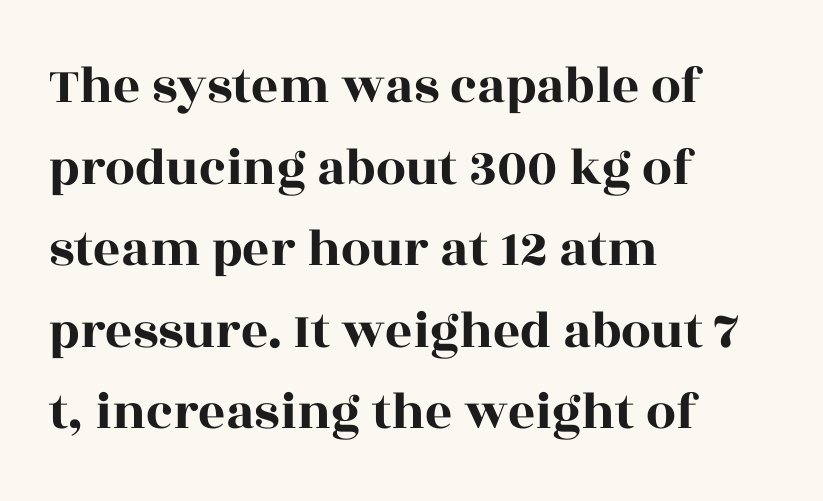
The image shows 53 px wide serif type, upright; set left-aligned, normal line spacing (1.54x), normal letter spacing, not underlined; a large x-height.
